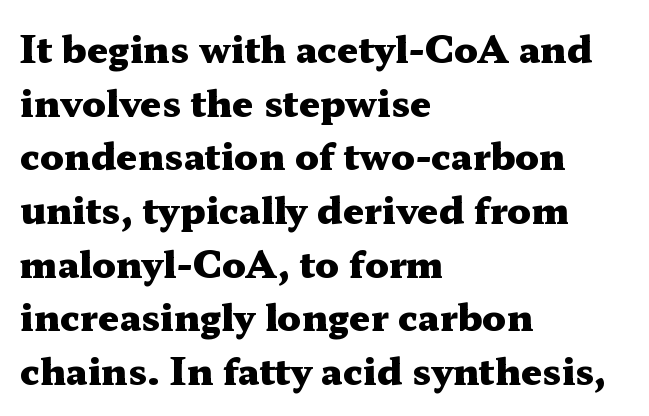
Descenders are the only things crossing below the line. All the whitespace from short lines collects on the right. Nobody touched the tracking dial on this one. Note: serifs present on the glyphs.
